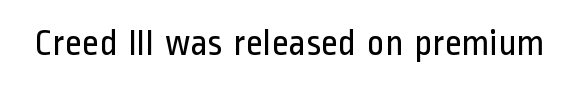
Q: Is the text bold? A: No.
Q: Is the text italic (slanted)? A: No, it is upright.
Q: Is the typeface a serif or a sans-serif typeface? A: Sans-serif.
Q: Is the text underlined? A: No.
Q: Is the spacing between letters normal or unusually wide? A: Normal.
Q: Width (condensed, normal, or wide)? A: Condensed.
Q: Stroke contrast? A: Low.
Q: x-height? A: Medium.
Q: Monospaced? A: No.
